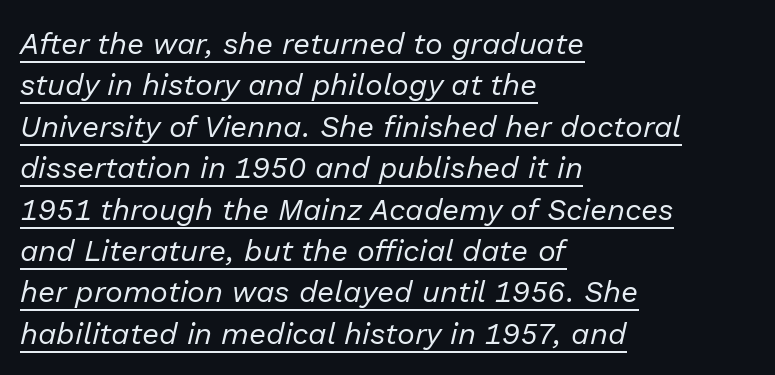
The image shows 30 px regular-weight type, italic (leaning right); set left-aligned, normal line spacing (1.38x), normal letter spacing, underlined; low stroke contrast and a medium x-height.
